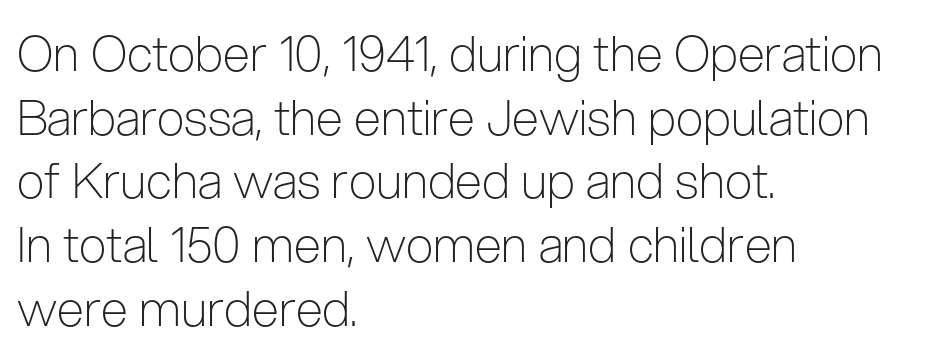
Q: Is the text bold? A: No.
Q: Is the text italic (slanted)? A: No, it is upright.
Q: Is the typeface a serif or a sans-serif typeface? A: Sans-serif.
Q: Is the text underlined? A: No.
Q: How is the paragraph aligned? A: Left-aligned.
Q: Is the spacing between letters normal or unusually wide? A: Normal.
Q: Is the spacing between lines tight, normal or loose? A: Normal.
Q: Width (condensed, normal, or wide)? A: Condensed.
Q: Stroke contrast? A: Low.
Q: x-height? A: Medium.
Q: Monospaced? A: No.
